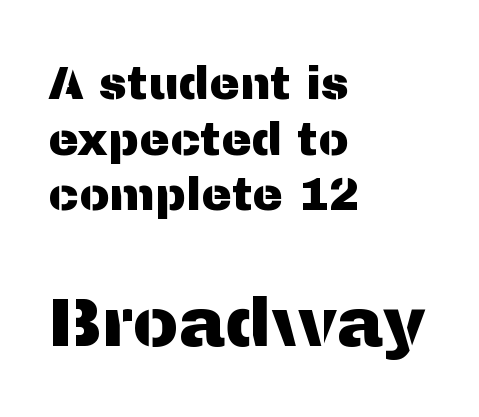
Visually the block forms a straight wall on the left and a jagged coastline on the right. Words appear dense and cohesive because spacing is normal. Character widths vary here, with narrow letters taking less room than wide ones. Quick note: underline off. The typography opts for an upright posture over an oblique one.
